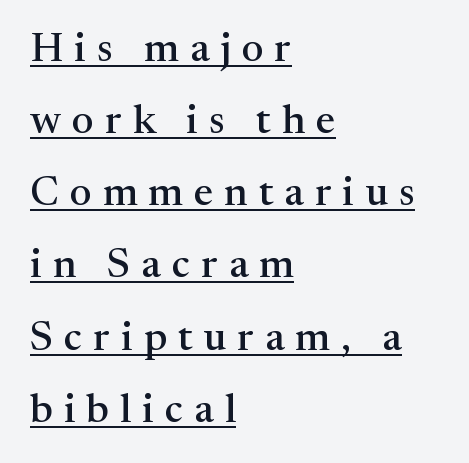
Underlining? Definitely there. Caption: expanded tracking, letters set apart. In terms of posture, this sample is upright. The lines are quadded left.
